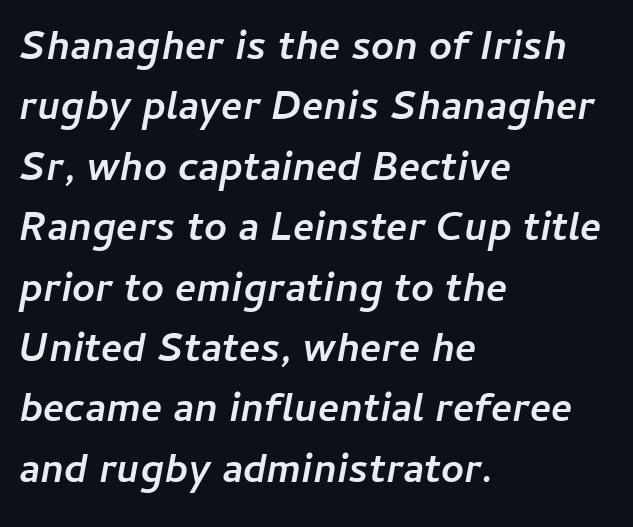
The image shows 40 px semibold type, italic (leaning right); set left-aligned, normal line spacing (1.51x), normal letter spacing, not underlined; low stroke contrast and a medium x-height.
